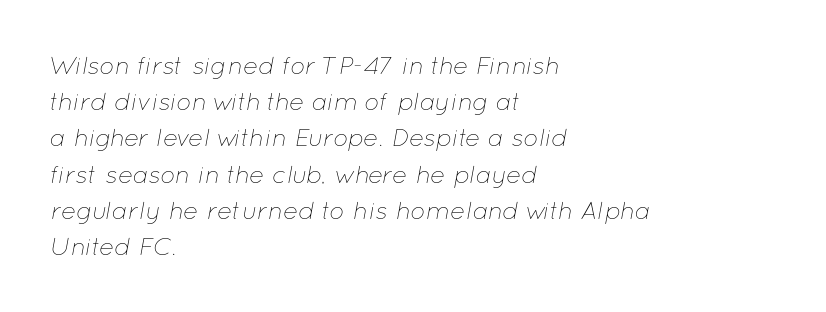
{"italic": "yes", "lean": "right", "slant_degrees": 12, "bold": "no", "underline": "no", "align": "left", "line_spacing": "normal", "line_spacing_ratio": 1.45, "letter_spacing": "normal", "letter_spacing_em": 0.0, "glyph_px": 25}
